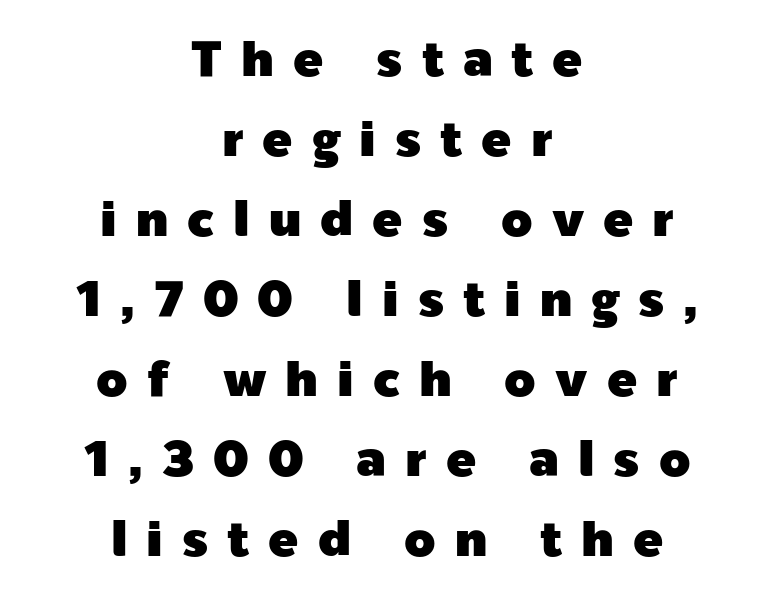
{"serif": "no", "italic": "no", "width": "normal", "x_height": "medium", "monospaced": "no", "underline": "no", "align": "center", "line_spacing": "normal", "line_spacing_ratio": 1.6, "letter_spacing": "wide", "letter_spacing_em": 0.38, "glyph_px": 50}
